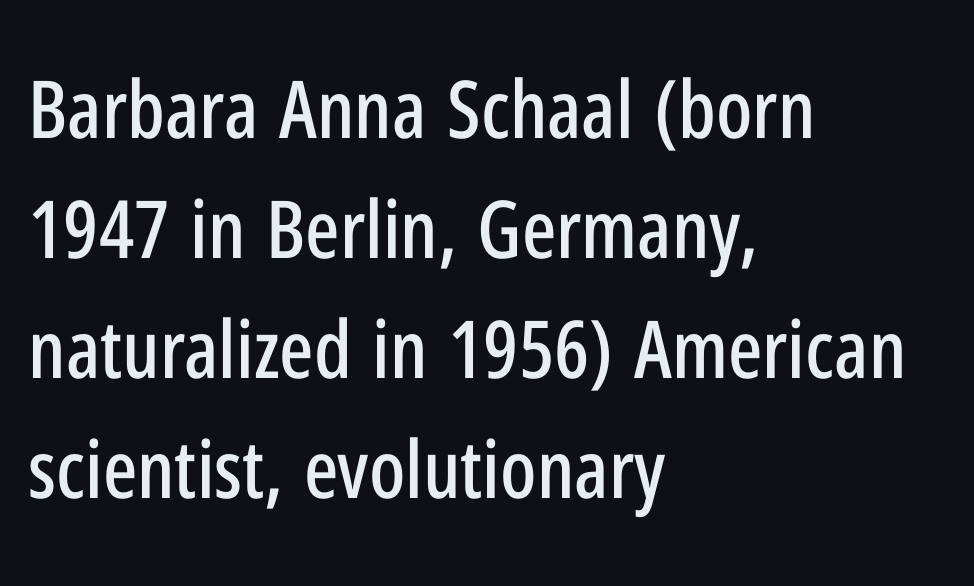
The image shows 80 px condensed sans-serif type, upright; set left-aligned, normal line spacing (1.5x), normal letter spacing, not underlined; low stroke contrast and a medium x-height.
